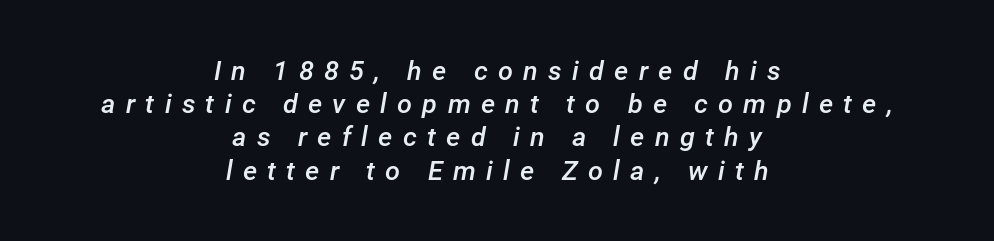
Q: Is the text bold? A: Semi-bold.
Q: Is the text italic (slanted)? A: Yes, it leans right by about 12 degrees.
Q: Is the text underlined? A: No.
Q: How is the paragraph aligned? A: Centered.
Q: Is the spacing between letters normal or unusually wide? A: Unusually wide.
